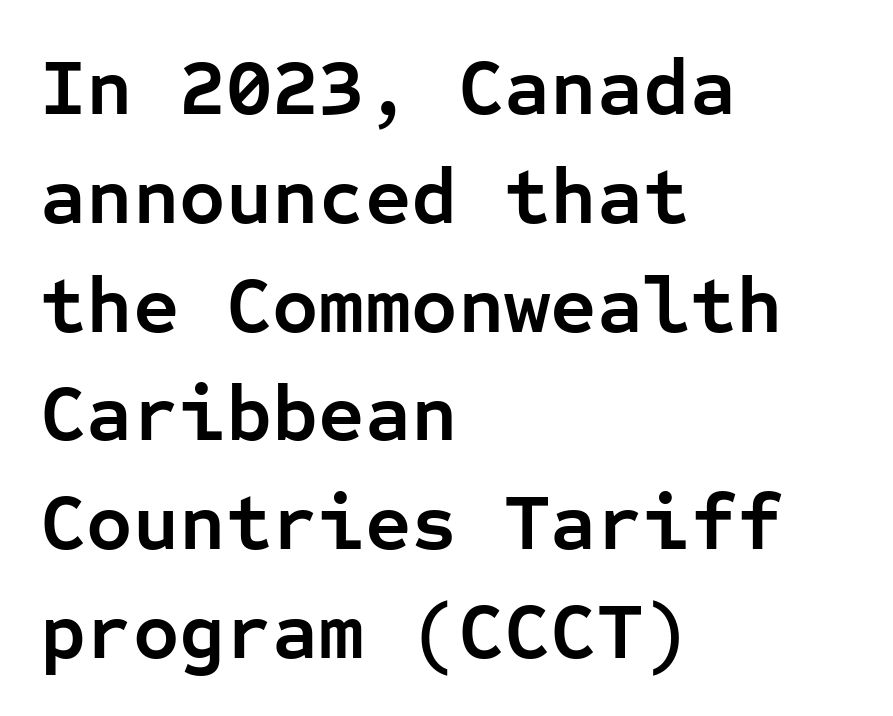
The rendering uses typewriter-style spacing with identical character cells. The paragraph shown leans on its left margin. Glance below the letters and you will spot only blank space. The strokes are fattened all the way to bold. Nope, not italic — everything's standing straight. You can tell from the bare stems that sans-serif type was used.
